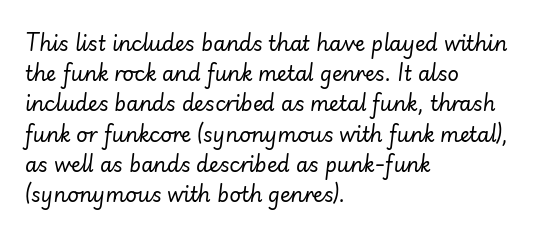
{"italic": "yes", "lean": "right", "slant_degrees": 7, "bold": "no", "underline": "no", "align": "left", "line_spacing": "normal", "line_spacing_ratio": 1.51, "letter_spacing": "normal", "letter_spacing_em": 0.0, "glyph_px": 20}
